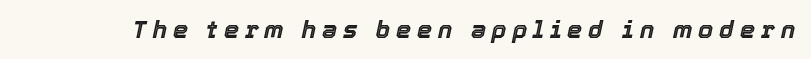
{"italic": "yes", "lean": "right", "slant_degrees": 12, "underline": "no", "letter_spacing": "wide", "letter_spacing_em": 0.25, "glyph_px": 24}
